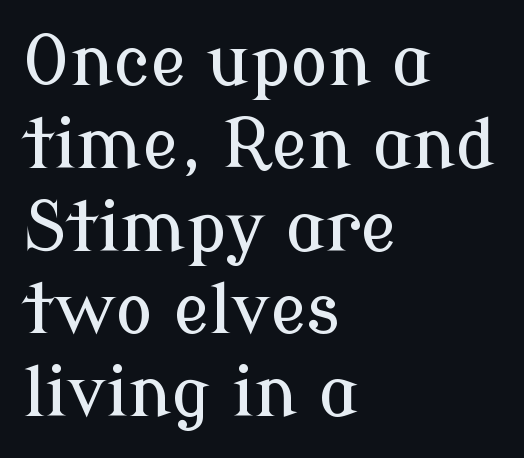
The image shows 69 px serif type, upright; set left-aligned, line spacing 1.2x, normal letter spacing, not underlined; low stroke contrast and a medium x-height.
